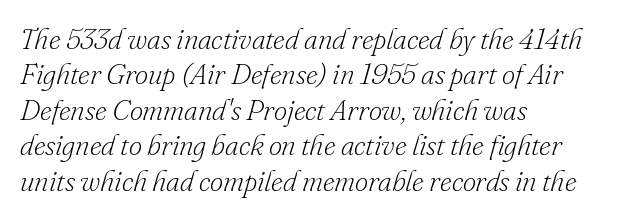
Standard letterfit; no display-style spreading of the glyphs. This rendering features lettering with no underline. The face looks like a standard text weight, possibly lighter. Is this a sans? No — the strokes have serifs. This sample has the flowing, uneven cadence of proportional lettering.
